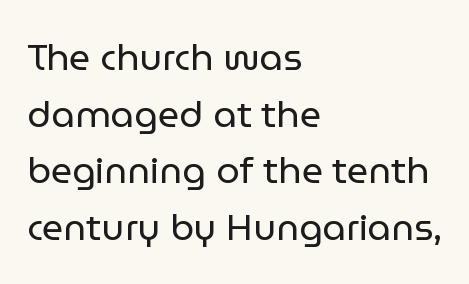
The image shows 37 px regular-weight sans-serif type, upright; set left-aligned, normal line spacing (1.53x), normal letter spacing, not underlined; low stroke contrast and a medium x-height.
